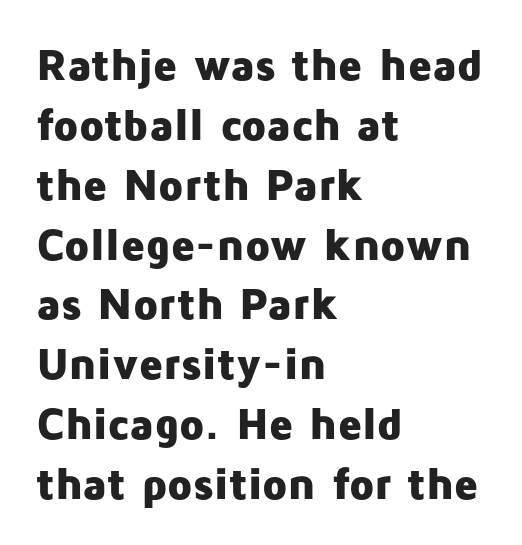
All the whitespace from short lines collects on the right. Inter-character spacing is left at the font's built-in metrics. The face used here is proportionally spaced, like ordinary book or web type. Each new line begins a customary step beneath the previous one. A dark, heavy texture on the line: the type is bold. Nope, no serifs anywhere on these letters.
